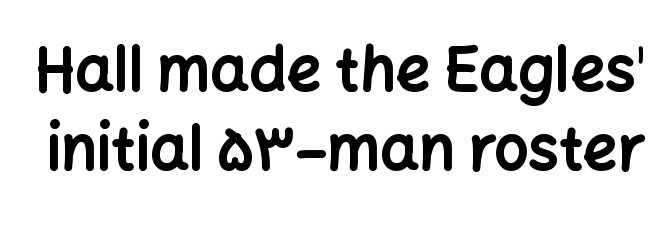
Q: Is the text bold? A: Yes.
Q: Is the text italic (slanted)? A: No, it is upright.
Q: Is the typeface a serif or a sans-serif typeface? A: Sans-serif.
Q: Is the text underlined? A: No.
Q: Is the spacing between letters normal or unusually wide? A: Normal.
Q: Is the spacing between lines tight, normal or loose? A: Normal.
Q: Width (condensed, normal, or wide)? A: Normal.
Q: Stroke contrast? A: Low.
Q: x-height? A: Medium.
Q: Monospaced? A: No.
